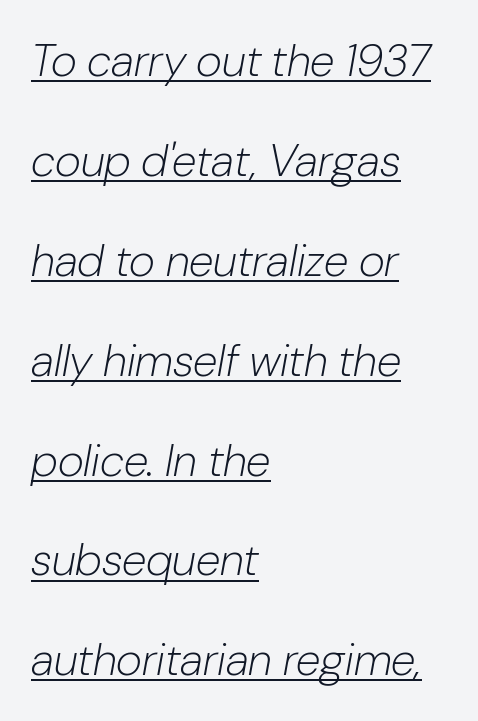
The image shows 45 px light type, italic (leaning right); set left-aligned, loose line spacing (2.22x), normal letter spacing, underlined; low stroke contrast and a medium x-height.
